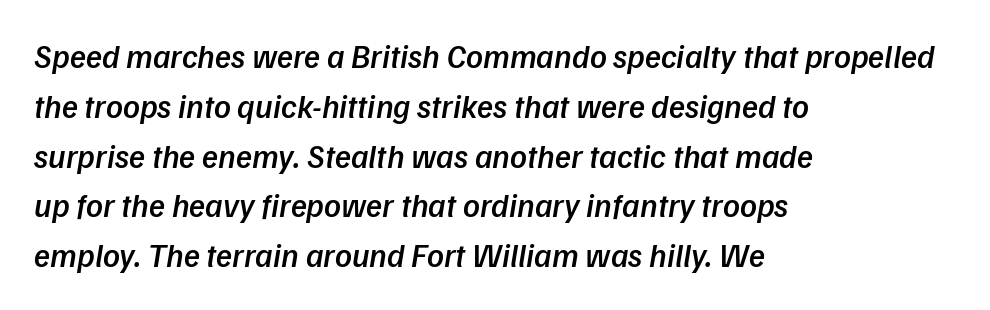
{"italic": "yes", "lean": "right", "slant_degrees": 9, "bold": "semi", "weight": "semibold", "width": "normal", "stroke_contrast": "low", "x_height": "medium", "monospaced": "no", "underline": "no", "align": "left", "line_spacing": "normal", "line_spacing_ratio": 1.51, "letter_spacing": "normal", "letter_spacing_em": 0.0, "glyph_px": 33}
